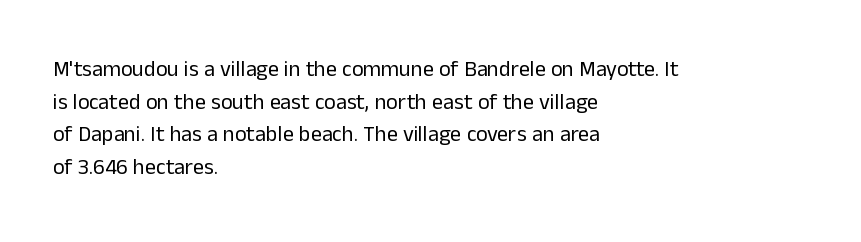
Q: Is the text bold? A: No.
Q: Is the text italic (slanted)? A: No, it is upright.
Q: Is the text underlined? A: No.
Q: How is the paragraph aligned? A: Left-aligned.
Q: Is the spacing between letters normal or unusually wide? A: Normal.
Q: Is the spacing between lines tight, normal or loose? A: Normal.
